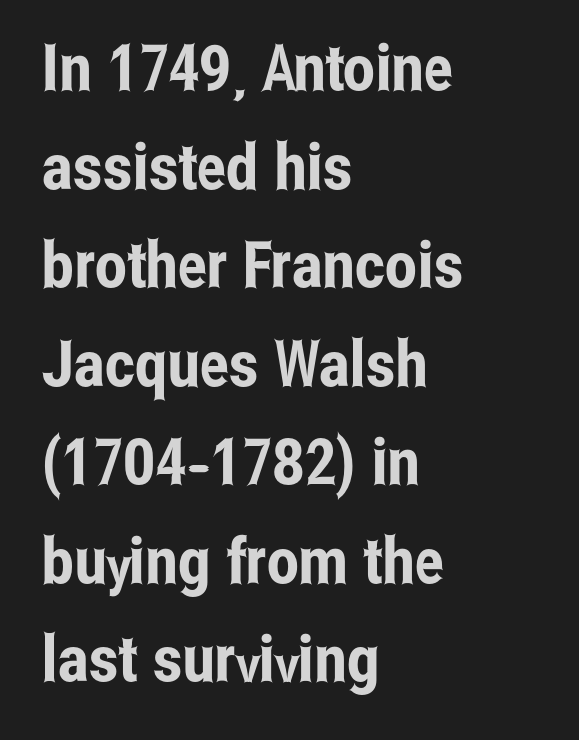
Q: Is the text italic (slanted)? A: No, it is upright.
Q: Is the typeface a serif or a sans-serif typeface? A: Sans-serif.
Q: Is the text underlined? A: No.
Q: How is the paragraph aligned? A: Left-aligned.
Q: Is the spacing between letters normal or unusually wide? A: Normal.
Q: Is the spacing between lines tight, normal or loose? A: Normal.
Q: Width (condensed, normal, or wide)? A: Condensed.
Q: Stroke contrast? A: Low.
Q: x-height? A: Medium.
Q: Monospaced? A: No.
